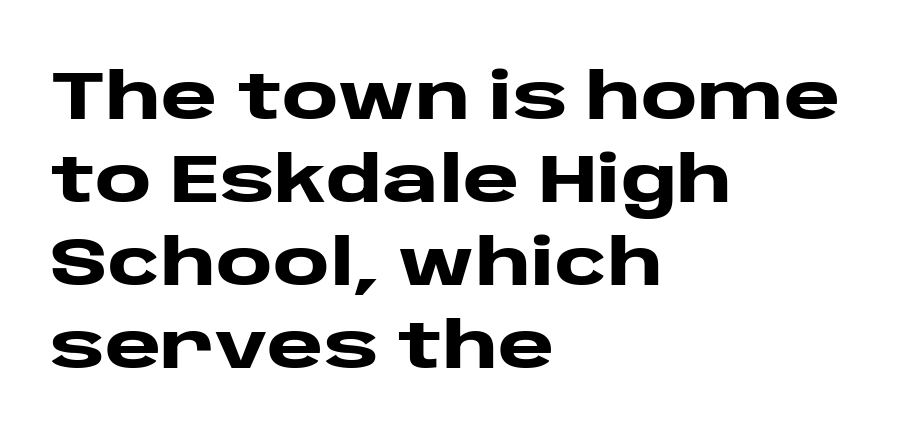
The string is rendered with underlining switched off. Do the characters align in a grid? No, the font is proportional. The axis of the letterforms is exactly vertical. The line texture is even and compact thanks to regular tracking.
